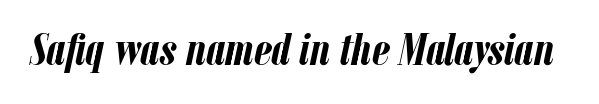
Q: Is the text bold? A: Yes.
Q: Is the text italic (slanted)? A: Yes, it leans right by about 12 degrees.
Q: Is the text underlined? A: No.
Q: Is the spacing between letters normal or unusually wide? A: Normal.
Q: Width (condensed, normal, or wide)? A: Condensed.
Q: Stroke contrast? A: Low.
Q: x-height? A: Medium.
Q: Monospaced? A: No.
